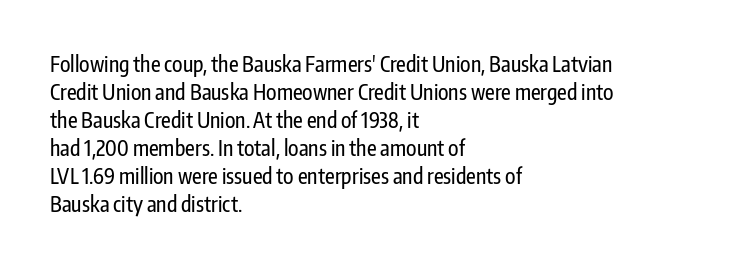
The image shows 21 px text type, upright; set left-aligned, normal line spacing (1.33x), normal letter spacing, not underlined.
